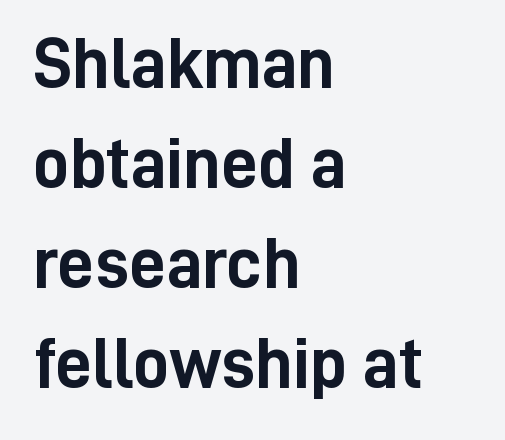
Q: Is the text bold? A: Yes.
Q: Is the text italic (slanted)? A: No, it is upright.
Q: Is the typeface a serif or a sans-serif typeface? A: Sans-serif.
Q: Is the text underlined? A: No.
Q: How is the paragraph aligned? A: Left-aligned.
Q: Is the spacing between letters normal or unusually wide? A: Normal.
Q: Is the spacing between lines tight, normal or loose? A: Normal.
Q: Width (condensed, normal, or wide)? A: Condensed.
Q: Stroke contrast? A: Low.
Q: x-height? A: Medium.
Q: Monospaced? A: No.
